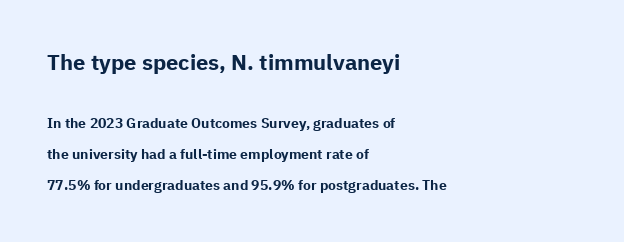
Q: Is the text bold? A: Yes.
Q: Is the text italic (slanted)? A: No, it is upright.
Q: Is the text underlined? A: No.
Q: How is the paragraph aligned? A: Left-aligned.
Q: Is the spacing between letters normal or unusually wide? A: Normal.
Q: Is the spacing between lines tight, normal or loose? A: Loose.
Q: Which block of text is set in a larger size, the first (top) or the second (bottom)? A: The first (top) one.
